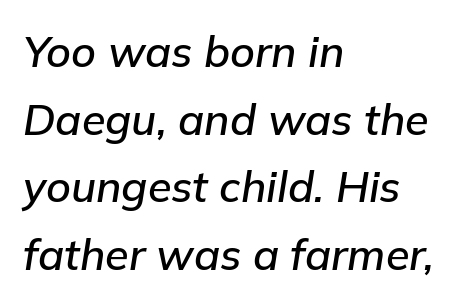
The image shows 43 px text type, italic (leaning right); set left-aligned, normal line spacing (1.57x), normal letter spacing, not underlined; low stroke contrast and a medium x-height.
